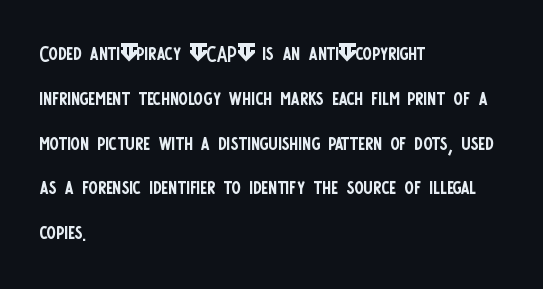
Q: Is the text bold? A: No.
Q: Is the text italic (slanted)? A: No, it is upright.
Q: Is the typeface a serif or a sans-serif typeface? A: Sans-serif.
Q: Is the text underlined? A: No.
Q: How is the paragraph aligned? A: Left-aligned.
Q: Is the spacing between letters normal or unusually wide? A: Normal.
Q: Is the spacing between lines tight, normal or loose? A: Normal.
Q: Width (condensed, normal, or wide)? A: Condensed.
Q: Stroke contrast? A: Low.
Q: x-height? A: Large.
Q: Monospaced? A: No.
